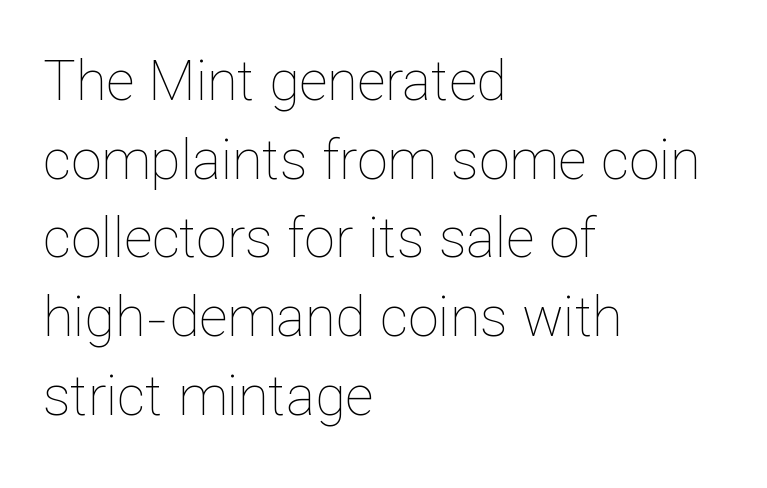
Nothing heavy about these letters — not bold at all. The type is set solid horizontally, with unmodified tracking. Posture: straight, roman, zero tilt. Think of a printed novel: that variable character pitch is what you see here. Unmarked baselines from the first word to the last.
